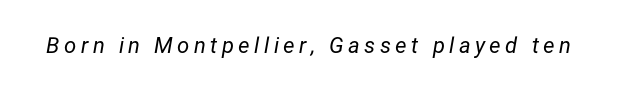
Vertical stems look standard width or narrower in stroke. Does the lettering tilt? It does — this is italic. You could only call the tracking loose — the letters float apart. The passage shown is not underscored anywhere.
